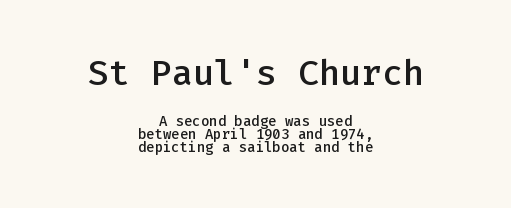
Q: Is the text bold? A: Semi-bold.
Q: Is the text italic (slanted)? A: No, it is upright.
Q: Is the typeface a serif or a sans-serif typeface? A: Sans-serif.
Q: Is the text underlined? A: No.
Q: How is the paragraph aligned? A: Centered.
Q: Is the spacing between letters normal or unusually wide? A: Normal.
Q: Is the spacing between lines tight, normal or loose? A: Tight.
Q: Which block of text is set in a larger size, the first (top) or the second (bottom)? A: The first (top) one.
Q: Width (condensed, normal, or wide)? A: Normal.
Q: Stroke contrast? A: Low.
Q: x-height? A: Medium.
Q: Monospaced? A: Yes.
